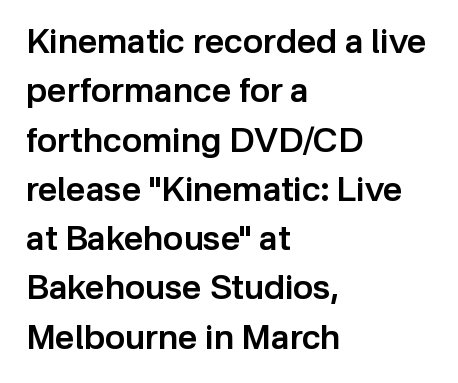
{"serif": "no", "italic": "no", "bold": "semi", "weight": "semibold", "width": "normal", "stroke_contrast": "low", "x_height": "medium", "monospaced": "no", "underline": "no", "align": "left", "line_spacing": "normal", "line_spacing_ratio": 1.45, "letter_spacing": "normal", "letter_spacing_em": 0.0, "glyph_px": 34}
